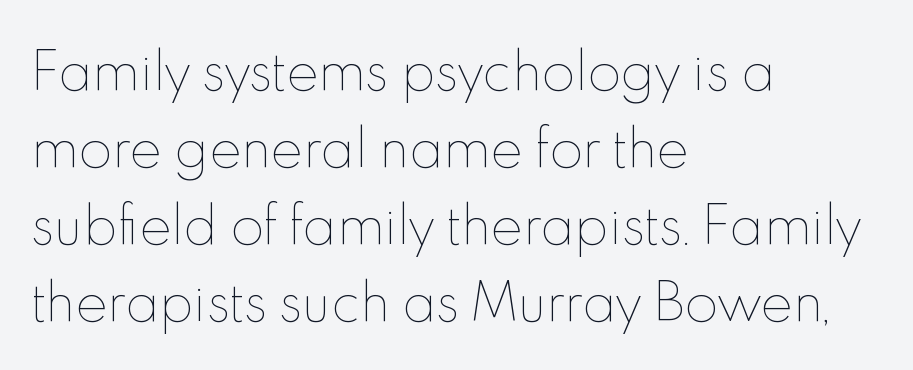
{"italic": "no", "bold": "no", "weight": "thin", "width": "normal", "x_height": "small", "monospaced": "no", "underline": "no", "align": "left", "line_spacing": "normal", "line_spacing_ratio": 1.57, "letter_spacing": "normal", "letter_spacing_em": 0.0, "glyph_px": 49}
